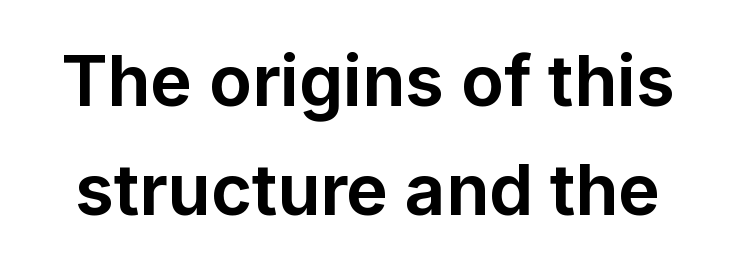
The image shows 70 px bold sans-serif type, upright; set normal line spacing (1.56x), normal letter spacing, not underlined; low stroke contrast and a medium x-height.
